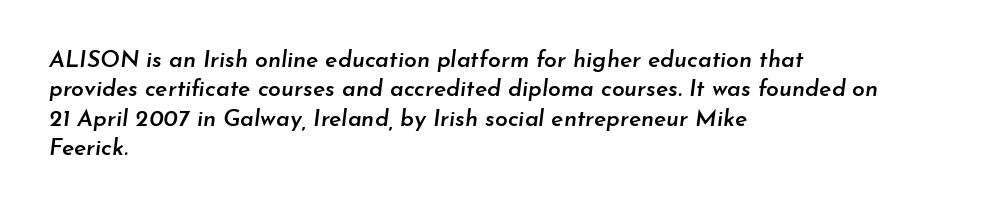
{"italic": "yes", "lean": "right", "slant_degrees": 7, "bold": "semi", "underline": "no", "align": "left", "line_spacing": "normal", "line_spacing_ratio": 1.28, "letter_spacing": "normal", "letter_spacing_em": 0.0, "glyph_px": 23}
